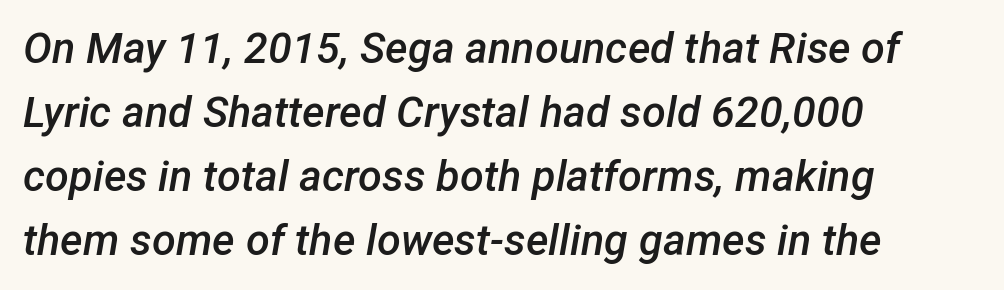
The image shows 43 px semibold type, italic (leaning right); set left-aligned, normal line spacing (1.49x), normal letter spacing, not underlined; low stroke contrast and a medium x-height.
